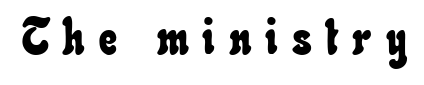
The image shows 50 px condensed type; set unusually wide letter spacing (+0.28 em), not underlined; low stroke contrast and a small x-height.
